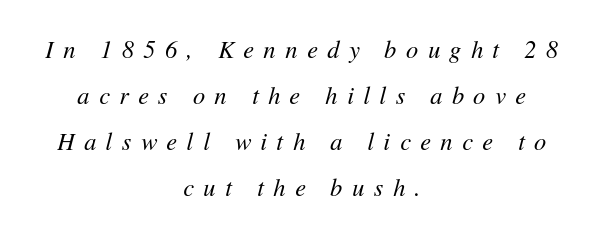
Counters stay open thanks to moderate or lighter strokes. Glyph-to-glyph distance is far greater than everyday printed text. Loosely led — the rows are spread out. The face used here has a pronounced slope to its letters. The typesetter chose a symmetrical, centered arrangement here.
